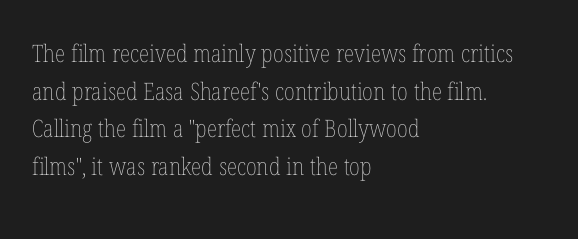
{"italic": "no", "bold": "no", "underline": "no", "align": "left", "line_spacing": "normal", "line_spacing_ratio": 1.57, "letter_spacing": "normal", "letter_spacing_em": 0.0, "glyph_px": 24}
